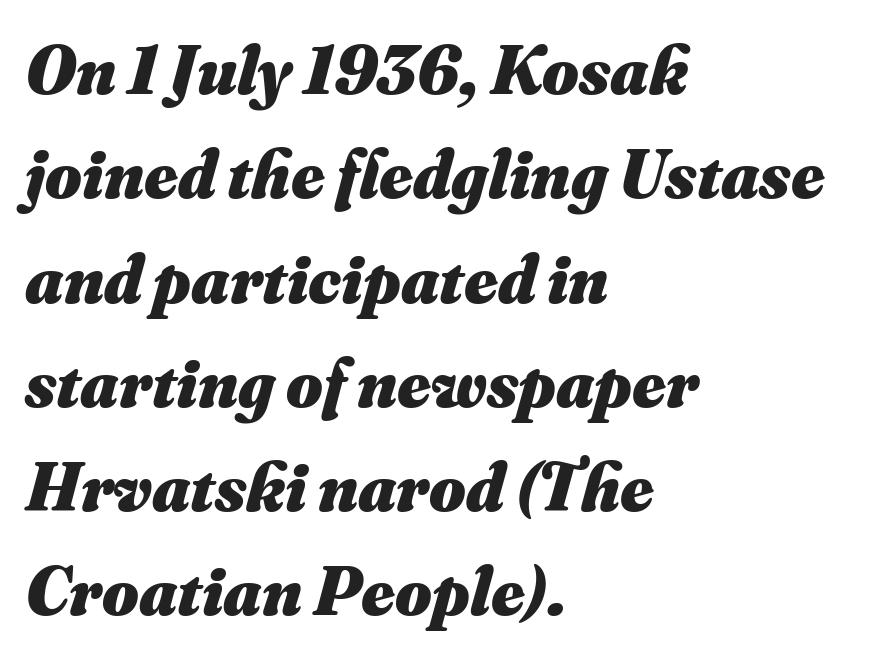
Q: Is the text bold? A: Yes.
Q: Is the text italic (slanted)? A: Yes, it leans right by about 16 degrees.
Q: Is the text underlined? A: No.
Q: How is the paragraph aligned? A: Left-aligned.
Q: Is the spacing between letters normal or unusually wide? A: Normal.
Q: Is the spacing between lines tight, normal or loose? A: Normal.
Q: Width (condensed, normal, or wide)? A: Normal.
Q: Stroke contrast? A: Medium.
Q: x-height? A: Small.
Q: Monospaced? A: No.
